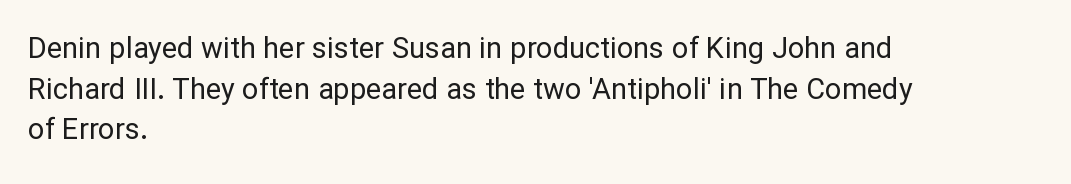
Q: Is the text bold? A: No.
Q: Is the text italic (slanted)? A: No, it is upright.
Q: Is the typeface a serif or a sans-serif typeface? A: Sans-serif.
Q: Is the text underlined? A: No.
Q: How is the paragraph aligned? A: Left-aligned.
Q: Is the spacing between letters normal or unusually wide? A: Normal.
Q: Is the spacing between lines tight, normal or loose? A: Normal.
Q: Width (condensed, normal, or wide)? A: Normal.
Q: Stroke contrast? A: Low.
Q: x-height? A: Medium.
Q: Monospaced? A: No.
